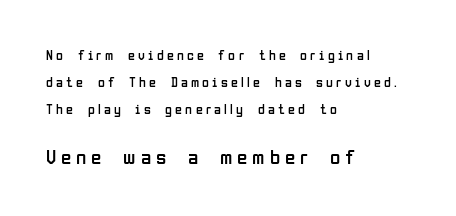
Q: Is the text bold? A: No.
Q: Is the text italic (slanted)? A: No, it is upright.
Q: Is the text underlined? A: No.
Q: How is the paragraph aligned? A: Left-aligned.
Q: Is the spacing between letters normal or unusually wide? A: Unusually wide.
Q: Is the spacing between lines tight, normal or loose? A: Loose.
Q: Which block of text is set in a larger size, the first (top) or the second (bottom)? A: The second (bottom) one.
